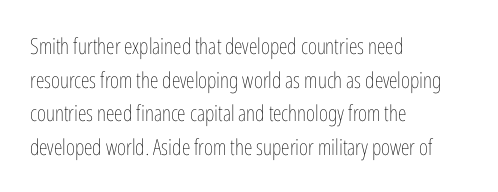
The image shows 22 px text type, upright; set left-aligned, normal line spacing (1.53x), normal letter spacing, not underlined.
